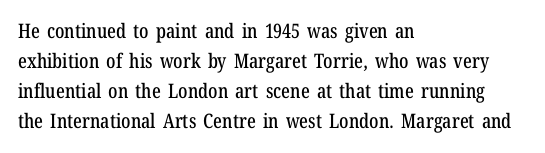
The image shows 20 px text type, upright; set left-aligned, normal line spacing (1.5x), normal letter spacing, not underlined.
